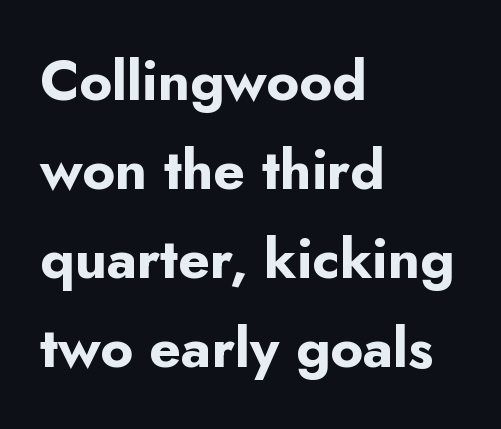
The image shows 56 px bold sans-serif type, upright; set left-aligned, normal line spacing (1.59x), normal letter spacing, not underlined; low stroke contrast and a small x-height.
